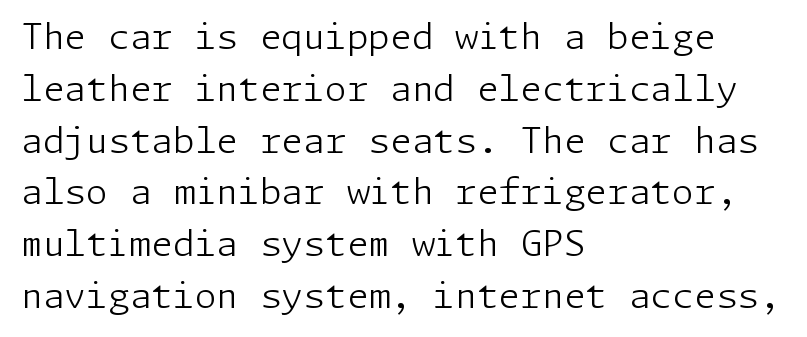
Anything drawn beneath the words? Only blank space. Here the glyphs are tracked normally, forming tight word shapes. Regarding leading, the lines here are spaced in the standard way. Classification — sans serif.
